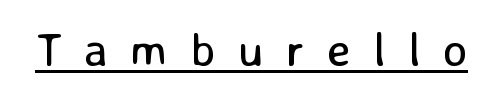
{"serif": "no", "italic": "no", "bold": "no", "weight": "regular", "width": "normal", "stroke_contrast": "low", "x_height": "medium", "monospaced": "no", "underline": "yes", "letter_spacing": "wide", "letter_spacing_em": 0.48, "glyph_px": 47}
